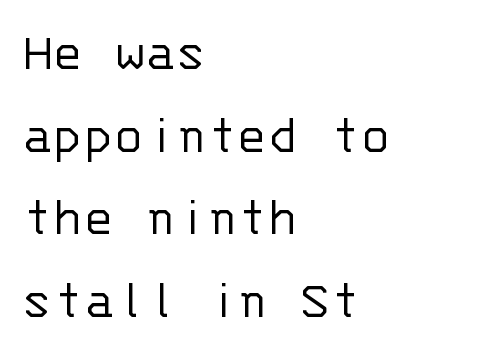
Fixed-width glyphs throughout — classic coding-font behaviour. Ordinary non-slanted type is in use. Horizontal alignment here is leftward, the default for most running prose. Reading down the column, the eye jumps a familiar distance to each next line. The passage shown is not bold in any degree.
